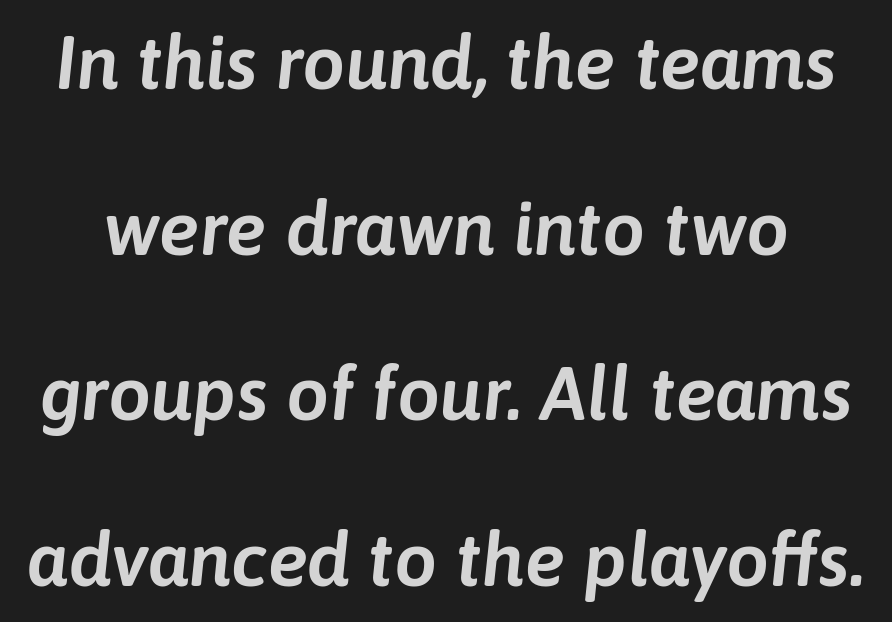
These lines stand farther apart than default settings would place them. Letter spacing: default. Descenders hang freely into open space. Every character sits at an angle, as italics do. Looks like regular typesetting: each glyph gets only the width it needs.
